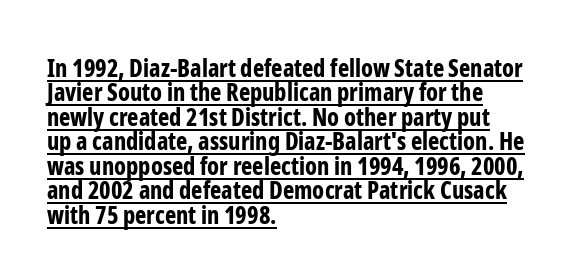
Bold? Absolutely — the strokes are thick and heavy. Leading is clearly below the norm, producing a dense column. A classic flush-left, rag-right setting is used for this passage. The lettering stays uniformly vertical, giving the passage a roman look. Caption: lettering with a line underneath. A typesetter would call this zero additional tracking.
